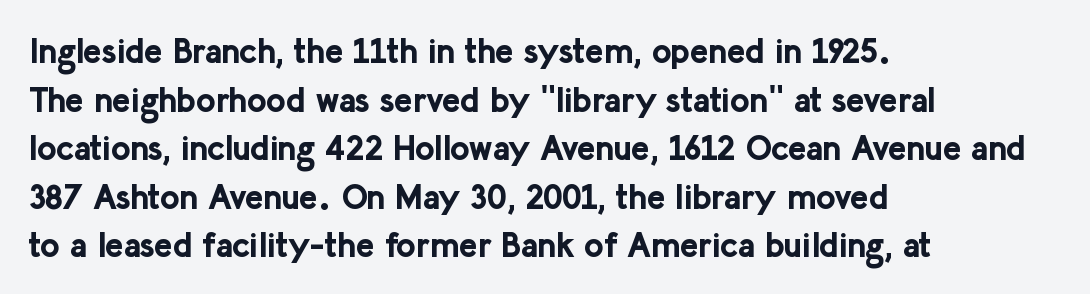
The image shows 34 px bold sans-serif type, upright; set left-aligned, normal line spacing (1.43x), normal letter spacing, not underlined; low stroke contrast and a medium x-height.
